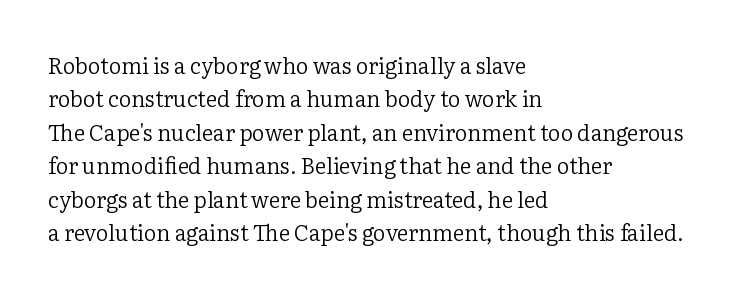
{"italic": "no", "bold": "no", "underline": "no", "align": "left", "line_spacing": "normal", "line_spacing_ratio": 1.52, "letter_spacing": "normal", "letter_spacing_em": 0.0, "glyph_px": 22}
